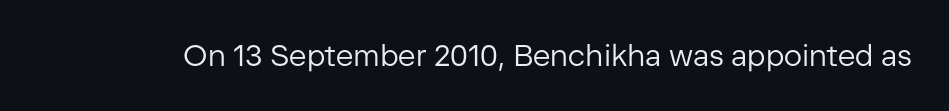
{"serif": "no", "italic": "no", "bold": "no", "weight": "regular", "width": "normal", "stroke_contrast": "low", "x_height": "medium", "monospaced": "no", "underline": "no", "letter_spacing": "normal", "letter_spacing_em": 0.0, "glyph_px": 30}
